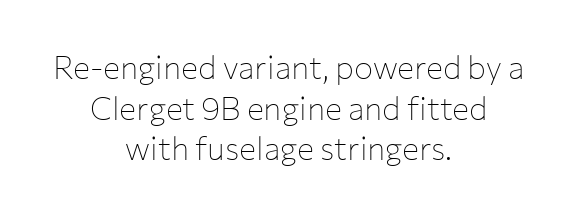
The string is rendered with underlining switched off. Compared with a typical body face, this is equally light or lighter still. Character widths vary here, with narrow letters taking less room than wide ones. Check where the strokes stop: nothing finishes them off — pure sans. The lines in this sample share a center point and differ in where they start and stop. Ascenders rise straight up at ninety degrees.
